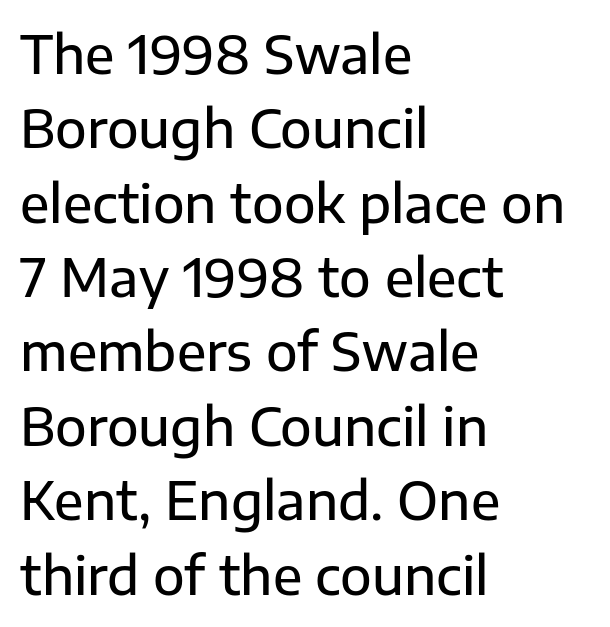
{"serif": "no", "italic": "no", "width": "normal", "stroke_contrast": "low", "x_height": "medium", "monospaced": "no", "underline": "no", "align": "left", "line_spacing": "normal", "line_spacing_ratio": 1.43, "letter_spacing": "normal", "letter_spacing_em": 0.0, "glyph_px": 52}
